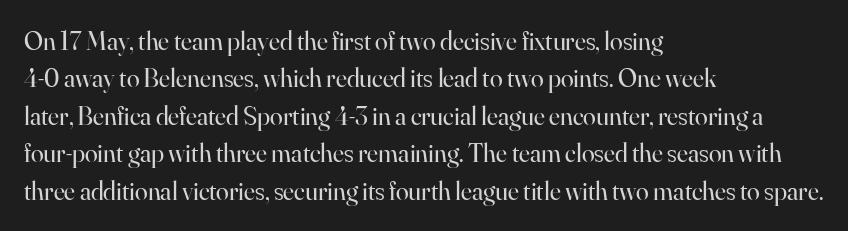
Q: Is the text bold? A: No.
Q: Is the text italic (slanted)? A: No, it is upright.
Q: Is the text underlined? A: No.
Q: How is the paragraph aligned? A: Left-aligned.
Q: Is the spacing between letters normal or unusually wide? A: Normal.
Q: Is the spacing between lines tight, normal or loose? A: Normal.
